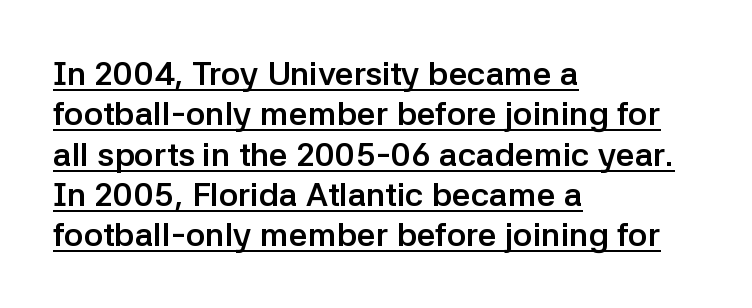
You could call the tracking neutral — neither tight nor loose. These characters rest on top of a visible drawn line. The lettering holds an erect, upright posture throughout. The font family rendered here belongs to the sans-serif group. Note the varied advance widths — an 'i' is clearly narrower than an 'm'.
